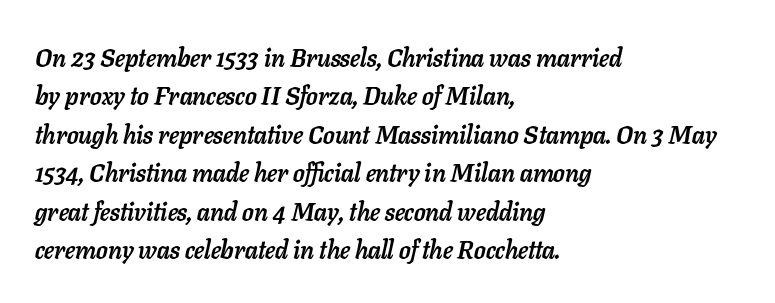
The image shows 25 px bold type, italic (leaning right); set left-aligned, normal line spacing (1.54x), normal letter spacing, not underlined.
